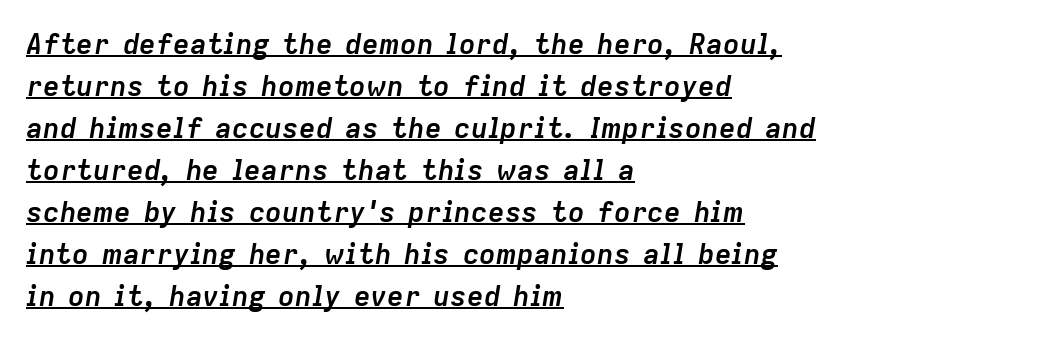
Q: Is the text bold? A: Yes.
Q: Is the text italic (slanted)? A: Yes, it leans right by about 9 degrees.
Q: Is the text underlined? A: Yes.
Q: How is the paragraph aligned? A: Left-aligned.
Q: Is the spacing between letters normal or unusually wide? A: Normal.
Q: Is the spacing between lines tight, normal or loose? A: Normal.
Q: Width (condensed, normal, or wide)? A: Normal.
Q: Stroke contrast? A: Low.
Q: x-height? A: Medium.
Q: Monospaced? A: No.
